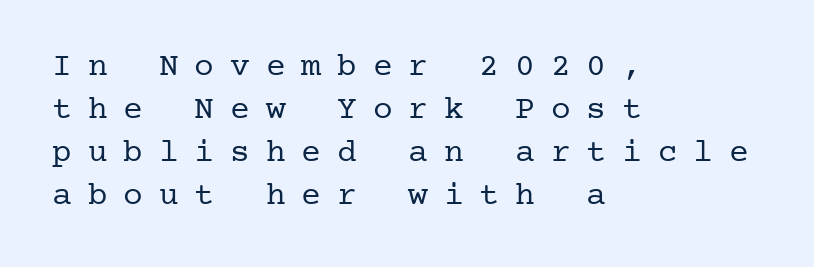
Q: Is the text bold? A: No.
Q: Is the text italic (slanted)? A: No, it is upright.
Q: Is the typeface a serif or a sans-serif typeface? A: Serif.
Q: Is the text underlined? A: No.
Q: How is the paragraph aligned? A: Left-aligned.
Q: Is the spacing between letters normal or unusually wide? A: Unusually wide.
Q: Is the spacing between lines tight, normal or loose? A: Normal.
Q: Width (condensed, normal, or wide)? A: Normal.
Q: Stroke contrast? A: Low.
Q: x-height? A: Medium.
